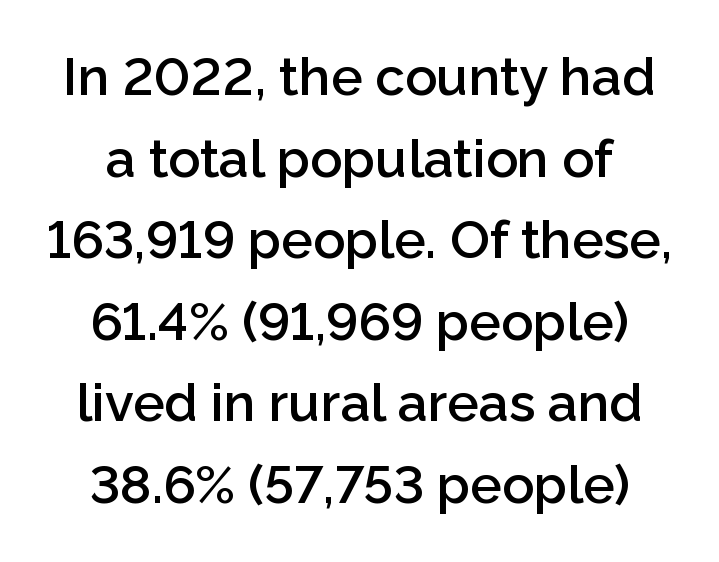
The image shows 53 px semibold sans-serif type, upright; set normal line spacing (1.54x), normal letter spacing, not underlined; low stroke contrast and a medium x-height.
